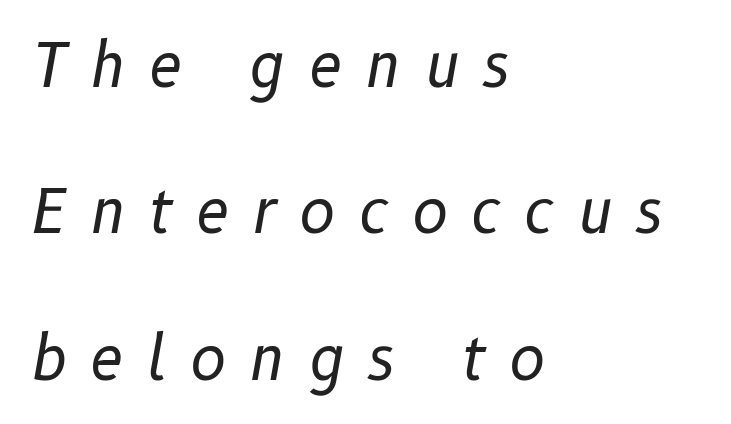
{"italic": "yes", "lean": "right", "slant_degrees": 10, "bold": "no", "weight": "regular", "width": "normal", "stroke_contrast": "low", "x_height": "medium", "monospaced": "no", "underline": "no", "align": "left", "line_spacing": "loose", "line_spacing_ratio": 2.4, "letter_spacing": "wide", "letter_spacing_em": 0.37, "glyph_px": 61}
